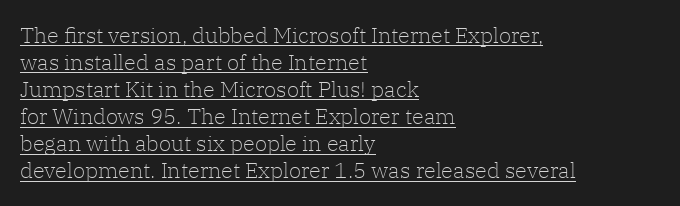
Layout note: lines flush left. The strokes carry an ordinary text weight at most. The tracking reads as untouched default to a designer's eye. The glyphs are accompanied by a horizontal stroke just below them. Ascenders rise straight up at ninety degrees.
